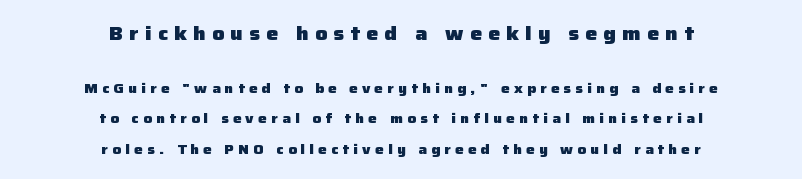
{"italic": "no", "bold": "yes", "underline": "no", "align": "center", "line_spacing": "loose", "line_spacing_ratio": 2.19, "letter_spacing": "wide", "letter_spacing_em": 0.31, "larger_block": "first", "size_ratio": 1.43, "glyph_px": 20}
